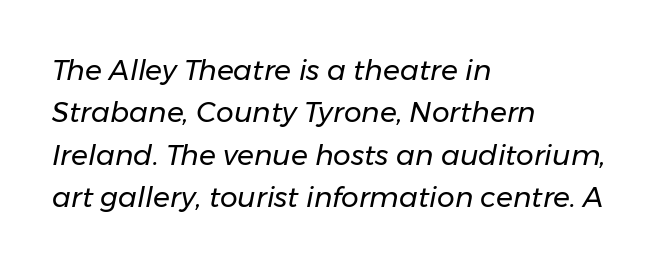
Leftover space on each line is placed entirely after the last word. The zone under the glyphs is completely vacant. Is the stroke heavy? The answer is a plain regular-or-lighter. The face used here is proportionally spaced, like ordinary book or web type.
